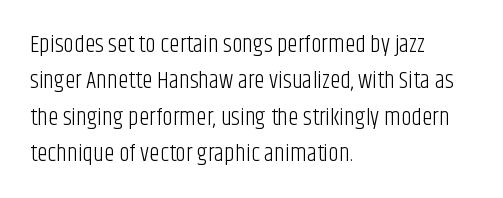
The image shows 24 px text type, upright; set left-aligned, normal line spacing (1.52x), normal letter spacing, not underlined.
